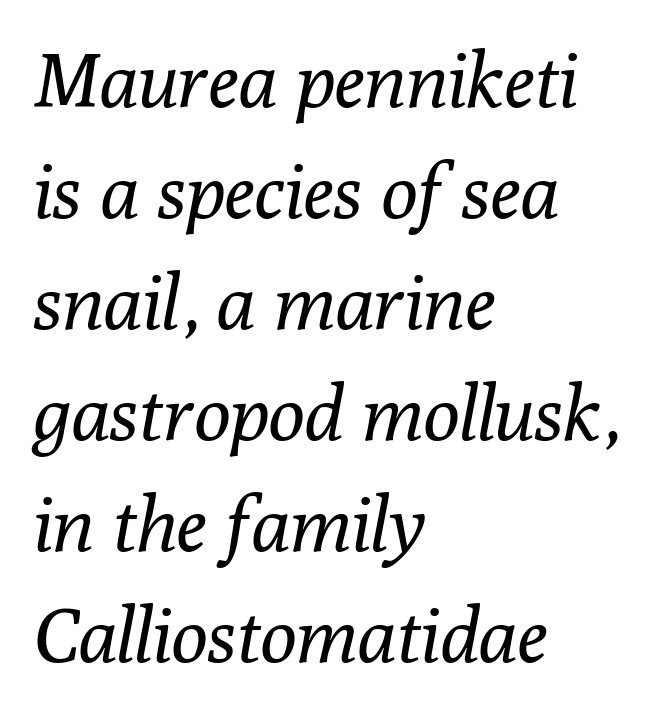
The image shows 76 px regular-weight serif type, italic (leaning right); set left-aligned, normal line spacing (1.46x), normal letter spacing, not underlined; low stroke contrast and a medium x-height.
